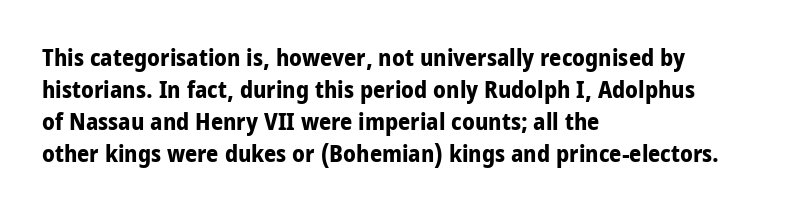
The image shows 24 px bold type, upright; set left-aligned, normal line spacing (1.34x), normal letter spacing, not underlined.
